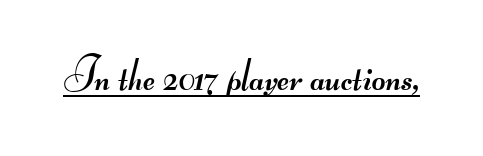
Q: Is the text bold? A: No.
Q: Is the typeface a serif or a sans-serif typeface? A: Sans-serif.
Q: Is the text underlined? A: Yes.
Q: Is the spacing between letters normal or unusually wide? A: Normal.
Q: Width (condensed, normal, or wide)? A: Wide.
Q: Stroke contrast? A: Medium.
Q: Monospaced? A: No.
